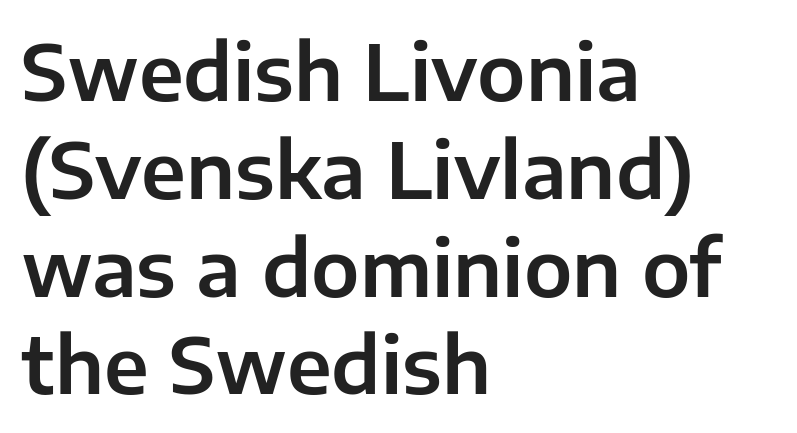
{"serif": "no", "italic": "no", "width": "normal", "stroke_contrast": "low", "x_height": "medium", "monospaced": "no", "underline": "no", "align": "left", "line_spacing": "normal", "line_spacing_ratio": 1.27, "letter_spacing": "normal", "letter_spacing_em": 0.0, "glyph_px": 77}
